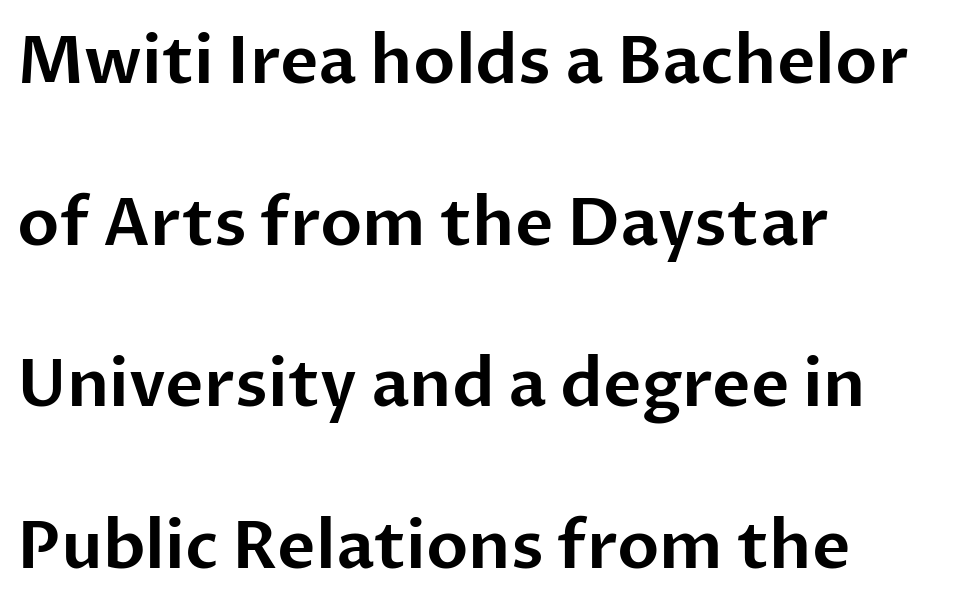
In terms of letterspacing, this is plain default setting. This sample has the flowing, uneven cadence of proportional lettering. The designer went with a sans here, leaving each stem footless. Widely set lines give the paragraph a tall, airy silhouette. Ordinary non-slanted type is in use. The ragged edge is on the right, which tells us the setting is flush left.
